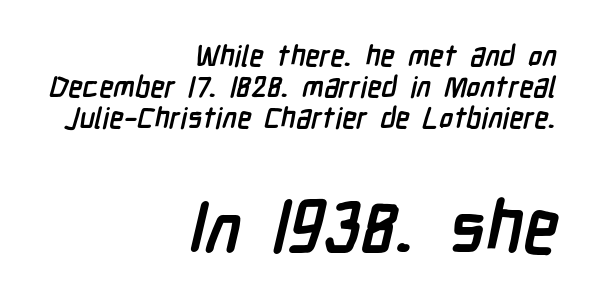
{"serif": "no", "bold": "yes", "weight": "semibold", "width": "condensed", "stroke_contrast": "low", "x_height": "medium", "monospaced": "no", "underline": "no", "align": "right", "line_spacing": "tight", "line_spacing_ratio": 1.07, "letter_spacing": "normal", "letter_spacing_em": 0.0, "larger_block": "second", "size_ratio": 2.48, "glyph_px": 72}
